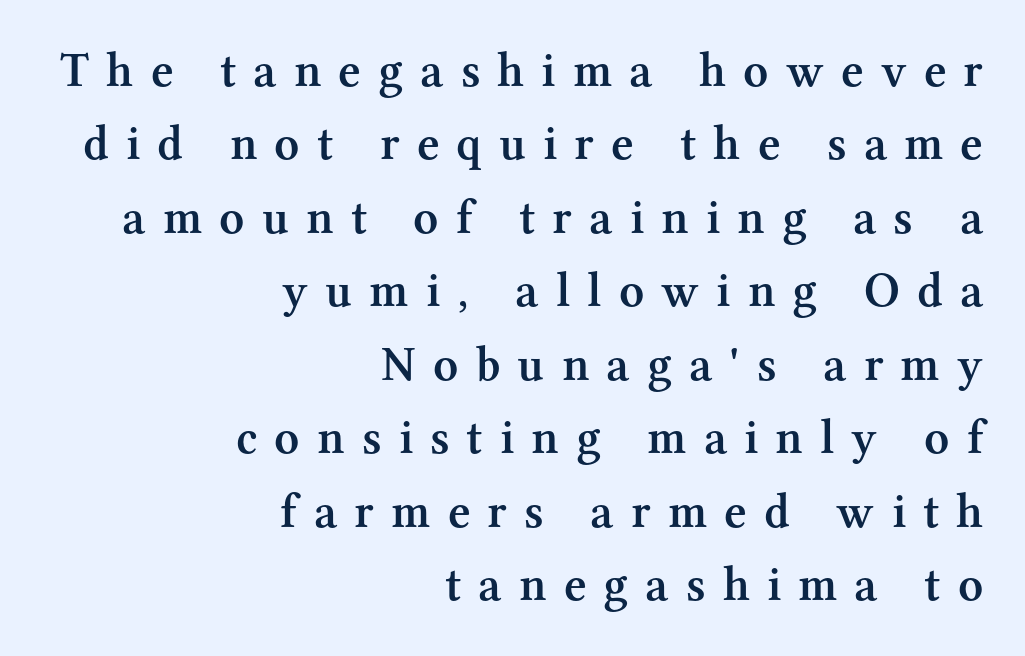
The paragraph shown leans on its right margin. The letters are spread apart with noticeably loose tracking. This is the in-between weight designers call semibold or demi. Clear beneath every line of the passage. Whoever set this chose a conventional vertical rhythm.
